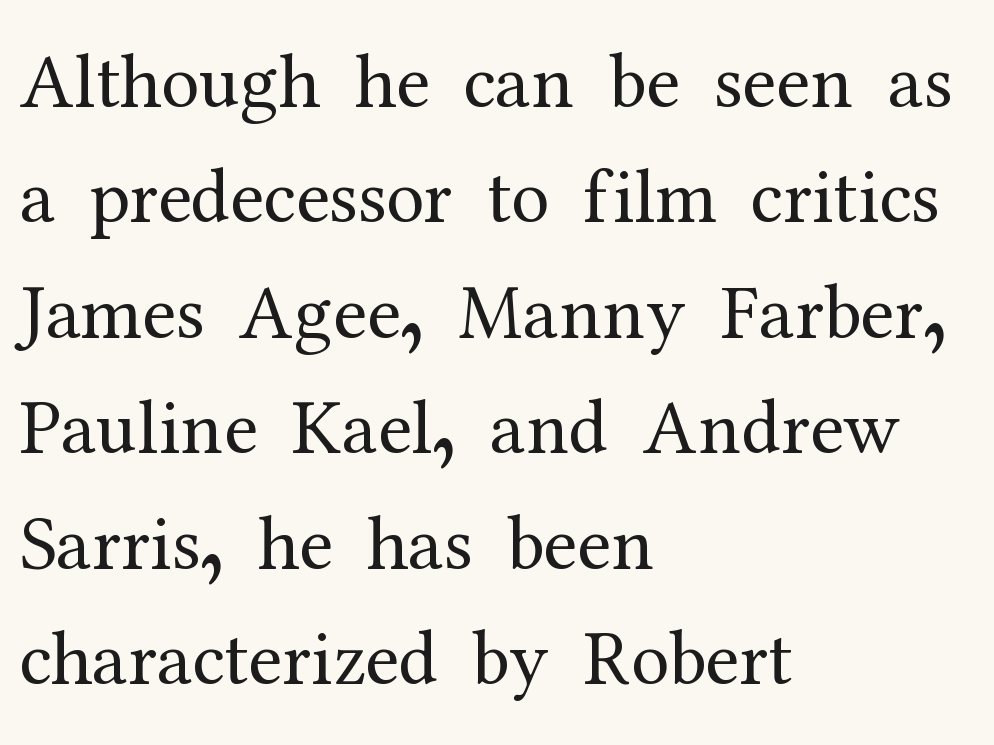
{"serif": "yes", "italic": "no", "bold": "no", "weight": "regular", "width": "normal", "stroke_contrast": "medium", "x_height": "medium", "monospaced": "no", "underline": "no", "align": "left", "line_spacing": "normal", "line_spacing_ratio": 1.5, "letter_spacing": "normal", "letter_spacing_em": 0.0, "glyph_px": 77}
